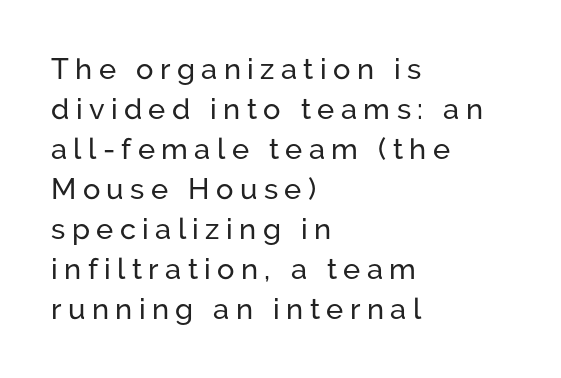
Q: Is the text italic (slanted)? A: No, it is upright.
Q: Is the typeface a serif or a sans-serif typeface? A: Sans-serif.
Q: Is the text underlined? A: No.
Q: How is the paragraph aligned? A: Left-aligned.
Q: Is the spacing between letters normal or unusually wide? A: Unusually wide.
Q: Is the spacing between lines tight, normal or loose? A: Normal.
Q: Width (condensed, normal, or wide)? A: Normal.
Q: Stroke contrast? A: Low.
Q: x-height? A: Medium.
Q: Monospaced? A: No.
